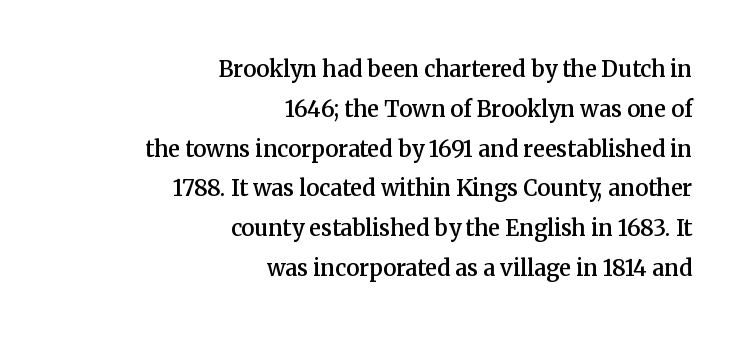
Q: Is the text bold? A: Semi-bold.
Q: Is the text italic (slanted)? A: No, it is upright.
Q: Is the text underlined? A: No.
Q: How is the paragraph aligned? A: Right-aligned.
Q: Is the spacing between letters normal or unusually wide? A: Normal.
